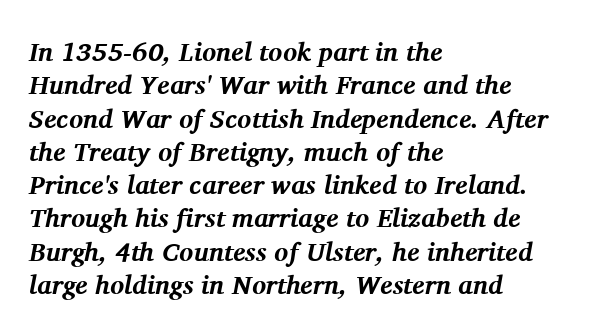
The image shows 26 px bold type, italic (leaning right); set left-aligned, normal line spacing (1.28x), normal letter spacing, not underlined.
